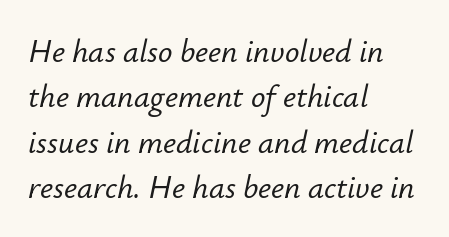
Q: Is the text italic (slanted)? A: Yes, it leans right by about 12 degrees.
Q: Is the text underlined? A: No.
Q: How is the paragraph aligned? A: Left-aligned.
Q: Is the spacing between letters normal or unusually wide? A: Normal.
Q: Is the spacing between lines tight, normal or loose? A: Normal.
Q: Width (condensed, normal, or wide)? A: Normal.
Q: Stroke contrast? A: Low.
Q: x-height? A: Small.
Q: Monospaced? A: No.
